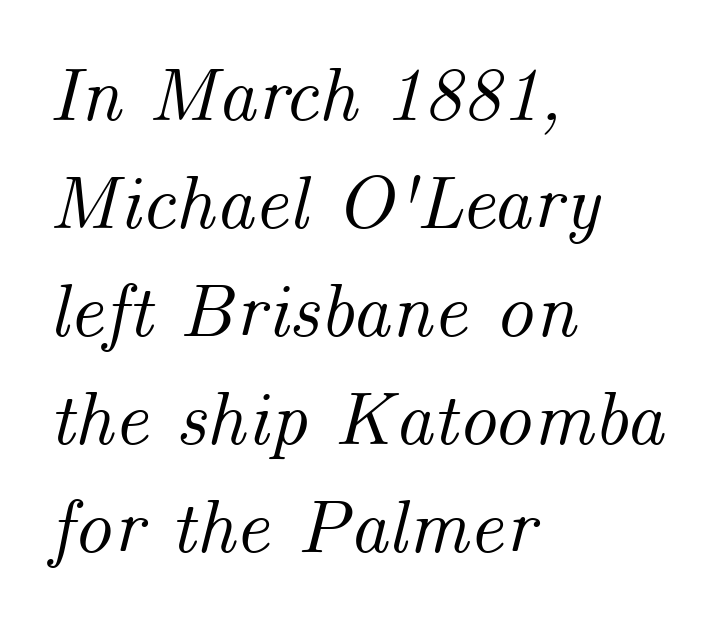
The image shows 76 px text type, italic (leaning right); set left-aligned, normal line spacing (1.42x), normal letter spacing, not underlined; medium stroke contrast and a small x-height.
